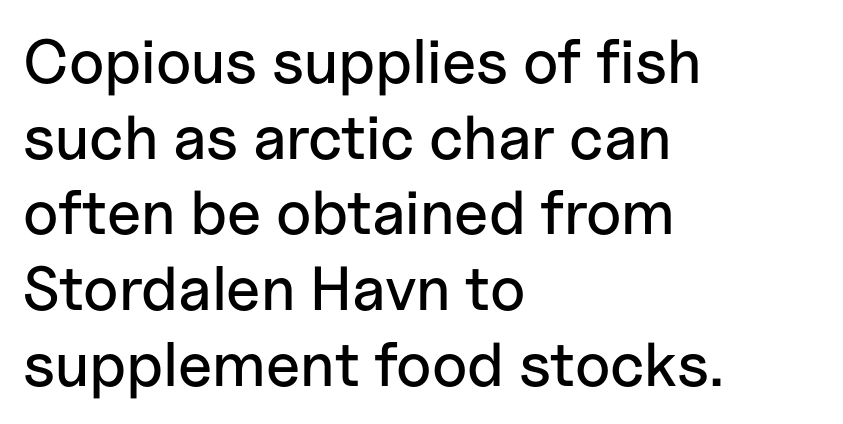
Q: Is the text italic (slanted)? A: No, it is upright.
Q: Is the typeface a serif or a sans-serif typeface? A: Sans-serif.
Q: Is the text underlined? A: No.
Q: How is the paragraph aligned? A: Left-aligned.
Q: Is the spacing between letters normal or unusually wide? A: Normal.
Q: Width (condensed, normal, or wide)? A: Normal.
Q: Stroke contrast? A: Low.
Q: x-height? A: Medium.
Q: Monospaced? A: No.
